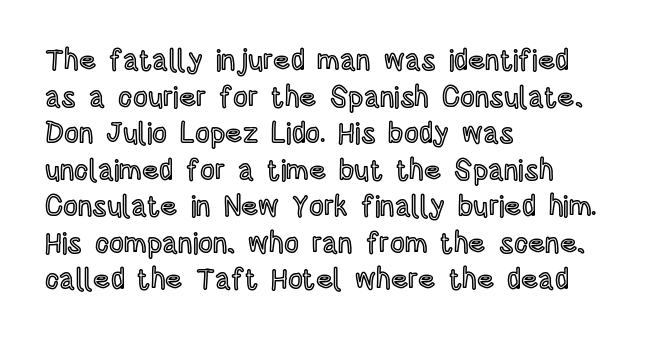
The image shows 29 px condensed type, upright; set left-aligned, normal line spacing (1.26x), normal letter spacing, not underlined; a large x-height.
